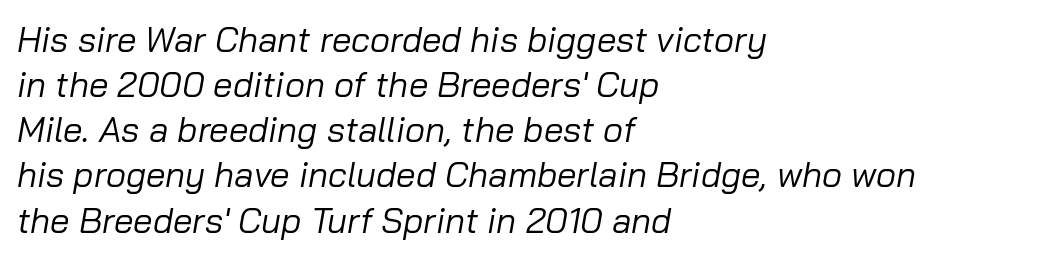
Words float on clear page, feet unadorned. A typesetter would call this proportional, since set widths differ per character. The lines in this sample share a left origin and differ only in where they stop. Is the type slanted? Yes — the strokes lean at a clear angle. Unbolded letterforms with no extra heft. This sample keeps an unexceptional amount of space between lines.
